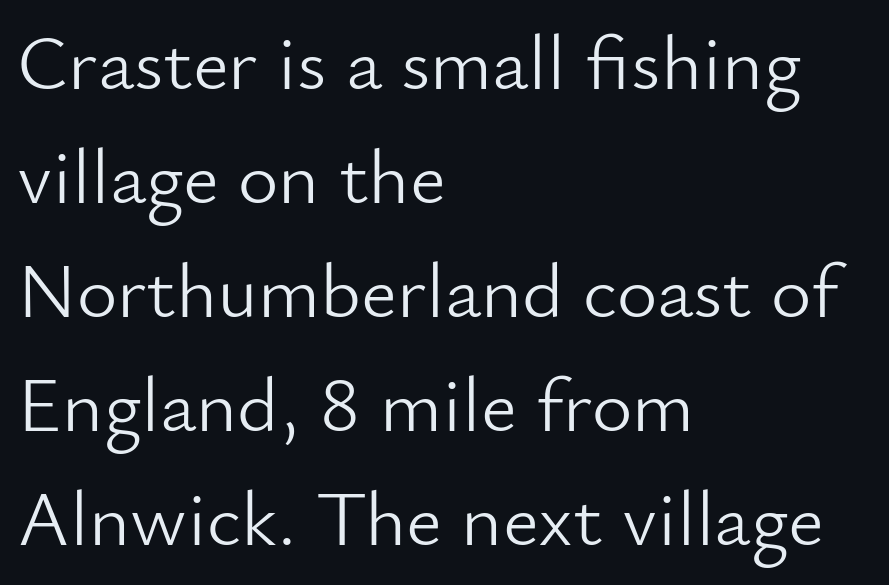
Notice how descenders clear the ascenders below comfortably — that's standard leading. Stroke terminals: plain, sans-serif. Descenders are the only things crossing below the line. What stands out about the letter spacing? Nothing — it is the standard amount. The ragged edge is on the right, which tells us the setting is flush left.
